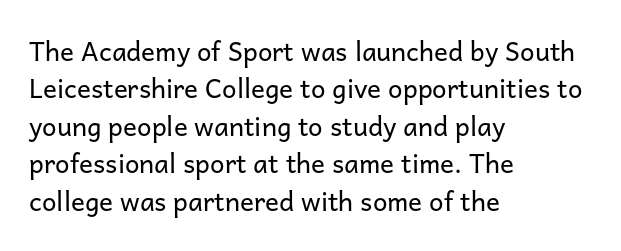
Q: Is the text bold? A: No.
Q: Is the text italic (slanted)? A: No, it is upright.
Q: Is the text underlined? A: No.
Q: How is the paragraph aligned? A: Left-aligned.
Q: Is the spacing between letters normal or unusually wide? A: Normal.
Q: Is the spacing between lines tight, normal or loose? A: Normal.
